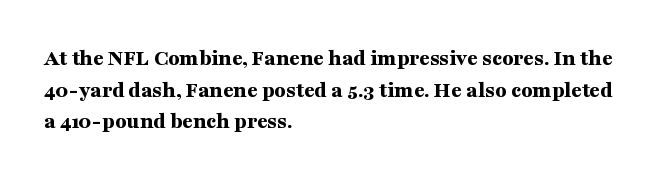
One glance says typical: line gaps are just what's usual. The letters stand upright; this is a roman face. These lines stack with their left ends in a neat column. Bold? Absolutely — the strokes are thick and heavy.
